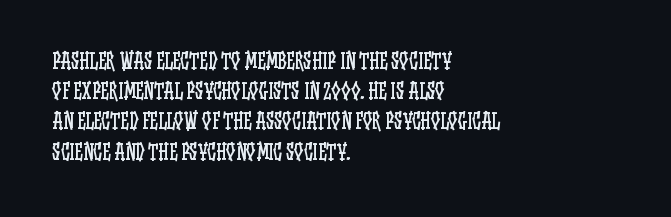
The image shows 21 px text type, upright; set left-aligned, normal line spacing (1.44x), normal letter spacing, not underlined.
